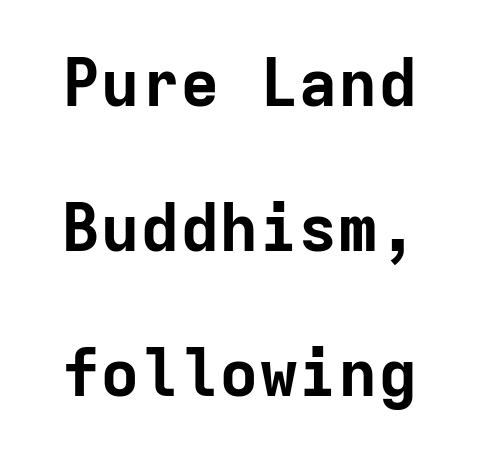
No italicization has been applied; the sample stays upright. Every character here occupies the same horizontal width, giving the sample a typewriter-like rhythm. Reading down the column, the eye jumps a long way to each next line. The area under the type is left untouched. Tracking here is standard; glyphs follow each other at the usual distance.
